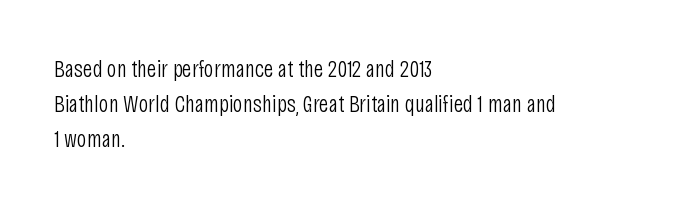
The image shows 24 px text type, upright; set left-aligned, normal line spacing (1.46x), normal letter spacing, not underlined.
